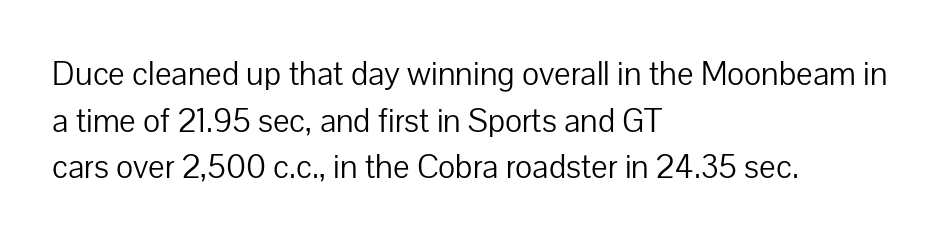
Q: Is the text bold? A: No.
Q: Is the text italic (slanted)? A: No, it is upright.
Q: Is the typeface a serif or a sans-serif typeface? A: Sans-serif.
Q: Is the text underlined? A: No.
Q: How is the paragraph aligned? A: Left-aligned.
Q: Is the spacing between letters normal or unusually wide? A: Normal.
Q: Is the spacing between lines tight, normal or loose? A: Normal.
Q: Width (condensed, normal, or wide)? A: Normal.
Q: Stroke contrast? A: Low.
Q: x-height? A: Medium.
Q: Monospaced? A: No.
